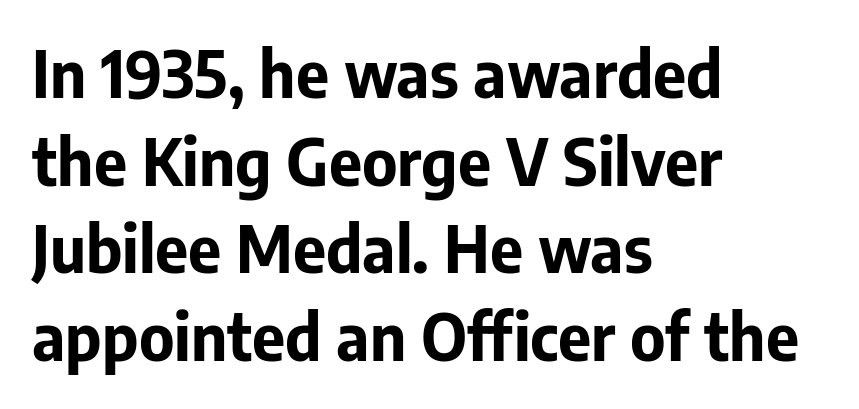
{"serif": "no", "italic": "no", "bold": "yes", "weight": "bold", "width": "normal", "stroke_contrast": "low", "x_height": "medium", "monospaced": "no", "underline": "no", "align": "left", "line_spacing": "normal", "line_spacing_ratio": 1.37, "letter_spacing": "normal", "letter_spacing_em": 0.0, "glyph_px": 64}
